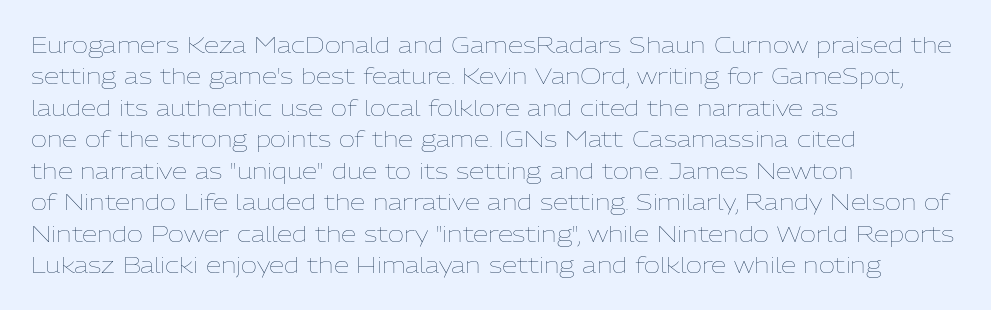
{"italic": "no", "bold": "no", "underline": "no", "align": "left", "line_spacing": "normal", "line_spacing_ratio": 1.43, "letter_spacing": "normal", "letter_spacing_em": 0.0, "glyph_px": 22}
